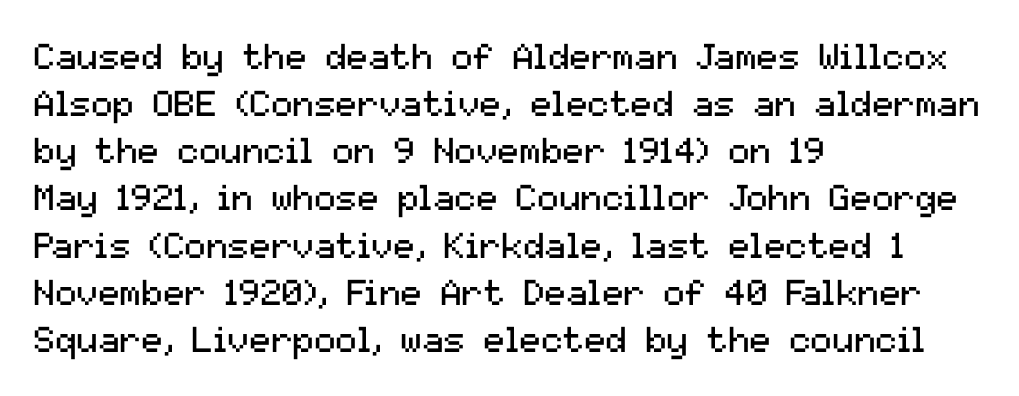
The image shows 36 px regular-weight sans-serif type, upright; set left-aligned, normal line spacing (1.31x), normal letter spacing, not underlined; medium stroke contrast and a medium x-height.
